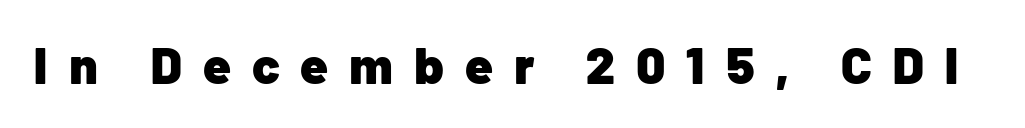
The image shows 51 px heavy sans-serif type, upright; set unusually wide letter spacing (+0.41 em), not underlined; low stroke contrast and a medium x-height.
